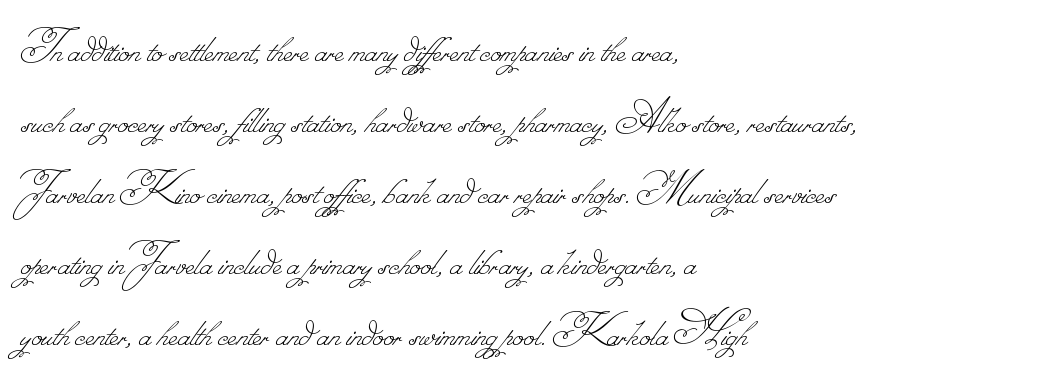
Observe the ordinary spacing: letters are neighbours, not strangers. Do the characters align in a grid? No, the font is proportional. Weight: regular or lighter. Reading down the column, the eye jumps a familiar distance to each next line. The compositor pushed each line to the left boundary. The string is rendered with underlining switched off.
